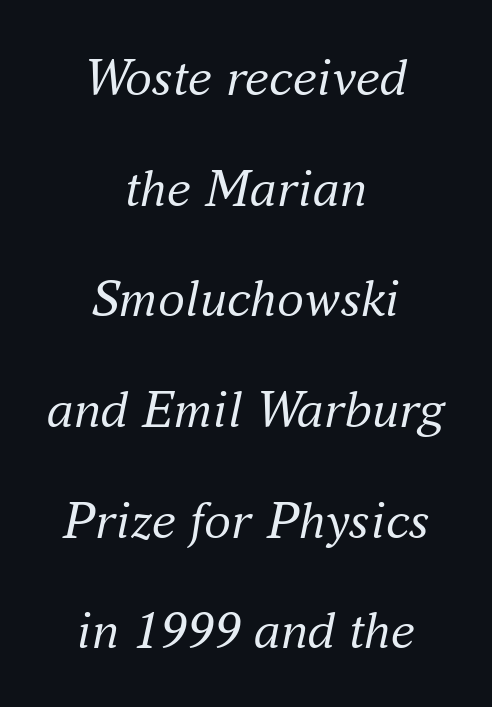
Q: Is the text bold? A: No.
Q: Is the text italic (slanted)? A: Yes, it leans right by about 16 degrees.
Q: Is the typeface a serif or a sans-serif typeface? A: Serif.
Q: Is the text underlined? A: No.
Q: How is the paragraph aligned? A: Centered.
Q: Is the spacing between letters normal or unusually wide? A: Normal.
Q: Is the spacing between lines tight, normal or loose? A: Loose.
Q: Width (condensed, normal, or wide)? A: Normal.
Q: Stroke contrast? A: Medium.
Q: x-height? A: Small.
Q: Monospaced? A: No.
